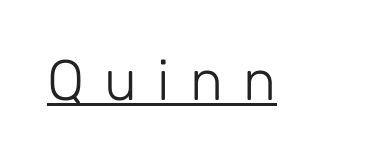
The image shows 56 px light sans-serif type, upright; set unusually wide letter spacing (+0.36 em), underlined; low stroke contrast and a medium x-height.
